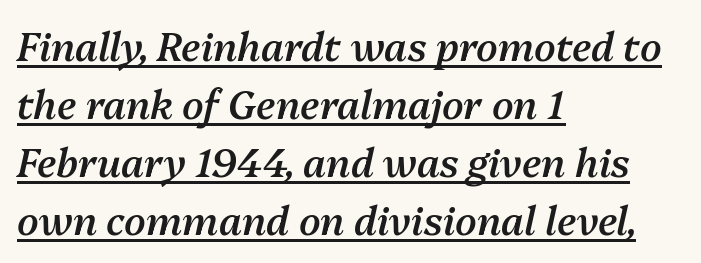
{"italic": "yes", "lean": "right", "slant_degrees": 13, "bold": "semi", "weight": "semibold", "width": "normal", "stroke_contrast": "medium", "x_height": "medium", "monospaced": "no", "underline": "yes", "align": "left", "line_spacing": "normal", "line_spacing_ratio": 1.49, "letter_spacing": "normal", "letter_spacing_em": 0.0, "glyph_px": 39}
